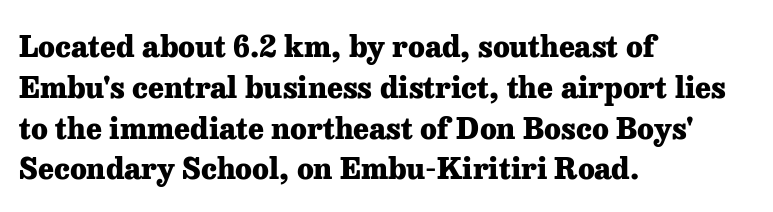
{"serif": "yes", "italic": "no", "bold": "yes", "weight": "heavy", "width": "normal", "stroke_contrast": "low", "x_height": "medium", "monospaced": "no", "underline": "no", "align": "left", "line_spacing": "normal", "line_spacing_ratio": 1.36, "letter_spacing": "normal", "letter_spacing_em": 0.0, "glyph_px": 30}
